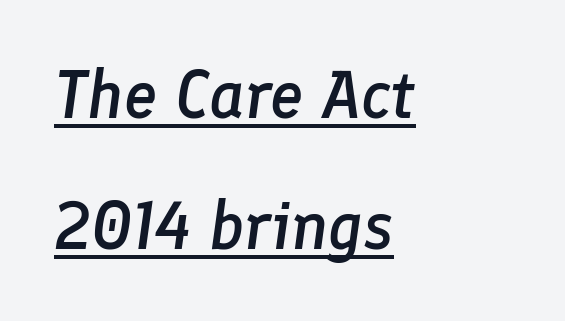
The image shows 67 px semibold type, italic (leaning right); set left-aligned, loose line spacing (1.96x), normal letter spacing, underlined; low stroke contrast and a medium x-height.
